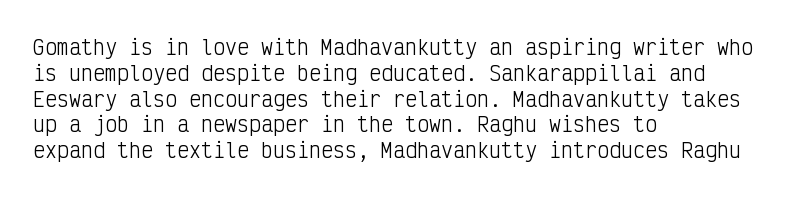
{"italic": "no", "bold": "no", "underline": "no", "align": "left", "line_spacing": "normal", "line_spacing_ratio": 1.29, "letter_spacing": "normal", "letter_spacing_em": 0.0, "glyph_px": 20}
